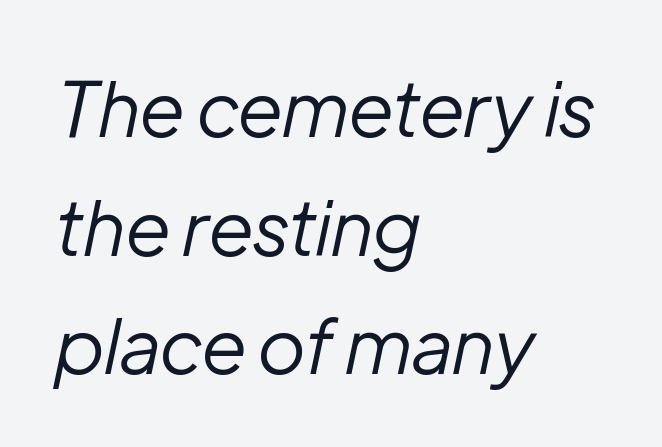
Q: Is the text bold? A: No.
Q: Is the text italic (slanted)? A: Yes, it leans right by about 12 degrees.
Q: Is the text underlined? A: No.
Q: How is the paragraph aligned? A: Left-aligned.
Q: Is the spacing between letters normal or unusually wide? A: Normal.
Q: Is the spacing between lines tight, normal or loose? A: Normal.
Q: Width (condensed, normal, or wide)? A: Normal.
Q: Stroke contrast? A: Low.
Q: x-height? A: Medium.
Q: Monospaced? A: No.
